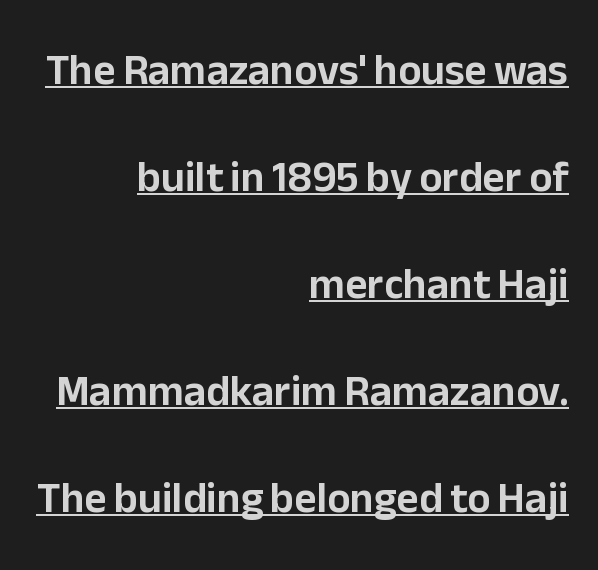
Q: Is the text italic (slanted)? A: No, it is upright.
Q: Is the typeface a serif or a sans-serif typeface? A: Sans-serif.
Q: Is the text underlined? A: Yes.
Q: How is the paragraph aligned? A: Right-aligned.
Q: Is the spacing between letters normal or unusually wide? A: Normal.
Q: Is the spacing between lines tight, normal or loose? A: Loose.
Q: Width (condensed, normal, or wide)? A: Normal.
Q: Stroke contrast? A: Low.
Q: x-height? A: Medium.
Q: Monospaced? A: No.
